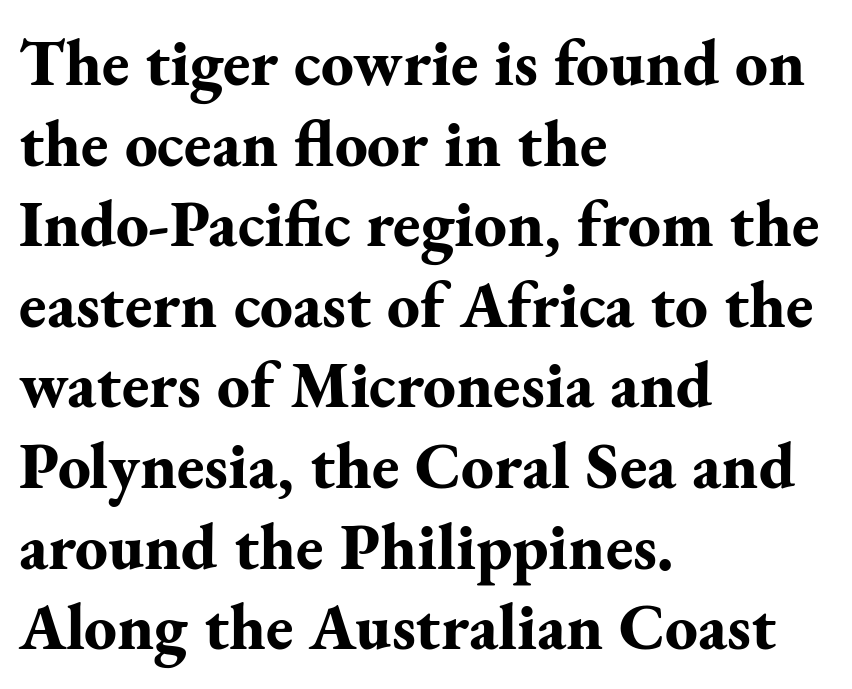
The image shows 65 px bold serif type, upright; set left-aligned, line spacing 1.24x, normal letter spacing, not underlined; medium stroke contrast and a small x-height.
